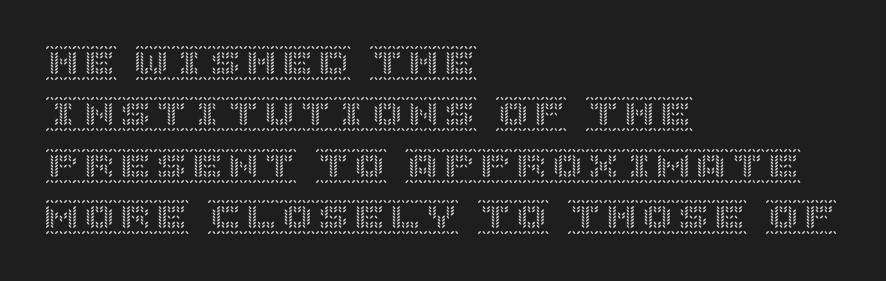
{"italic": "no", "width": "normal", "x_height": "large", "underline": "no", "align": "left", "line_spacing": "normal", "line_spacing_ratio": 1.43, "letter_spacing": "normal", "letter_spacing_em": 0.0, "glyph_px": 36}
